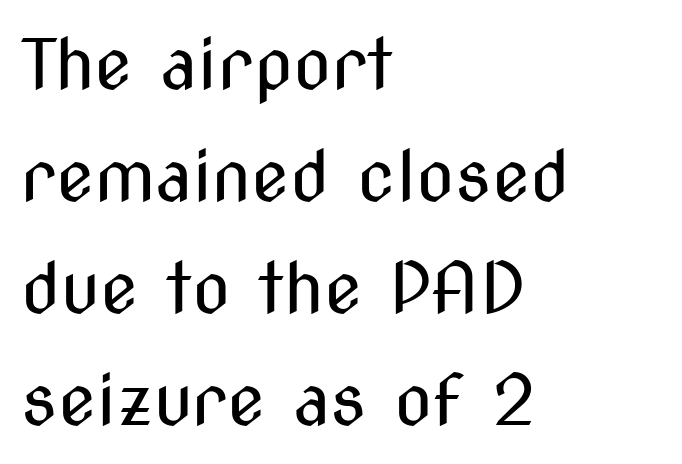
The image shows 70 px regular-weight, condensed sans-serif type, upright; set left-aligned, normal line spacing (1.6x), normal letter spacing, not underlined; medium stroke contrast and a medium x-height.
